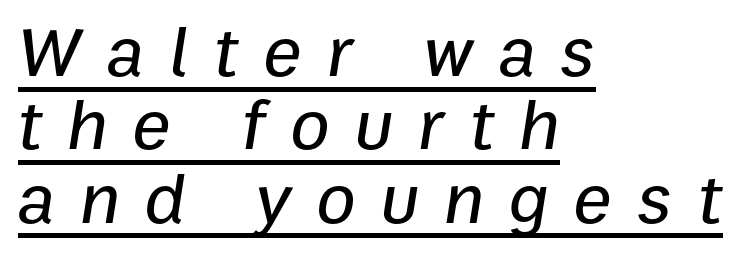
When letters slant like this, we call the style italic. Students, observe the line beneath the letters — that is underlining. The face used here is rendered with a markedly widened letterfit. These lines huddle together more closely than default settings would place them.
